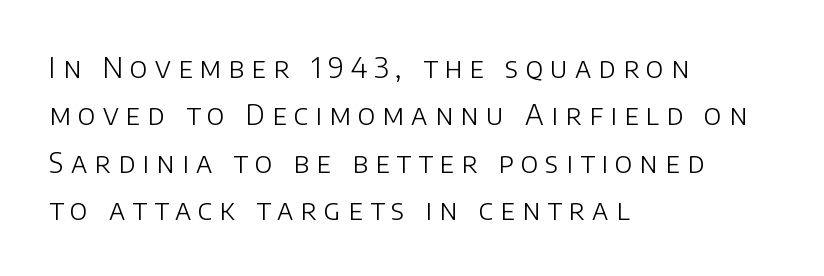
On a weight scale, this lands at 450 or below. These lines have a slow, spaced-out rhythm from letter to letter. A typesetter would call this proportional, since set widths differ per character. Bare-footed words on every line. Each letter's strokes conclude bluntly, with no projecting serifs.
